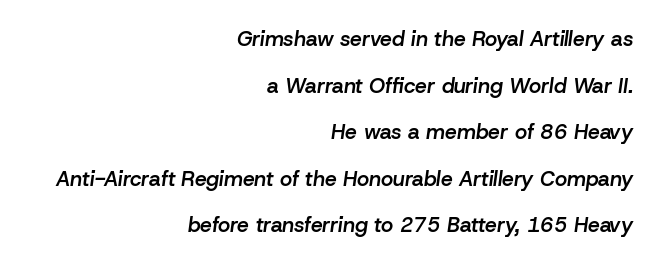
{"italic": "yes", "lean": "right", "slant_degrees": 8, "bold": "semi", "underline": "no", "align": "right", "line_spacing": "loose", "line_spacing_ratio": 2.22, "letter_spacing": "normal", "letter_spacing_em": 0.0, "glyph_px": 21}
